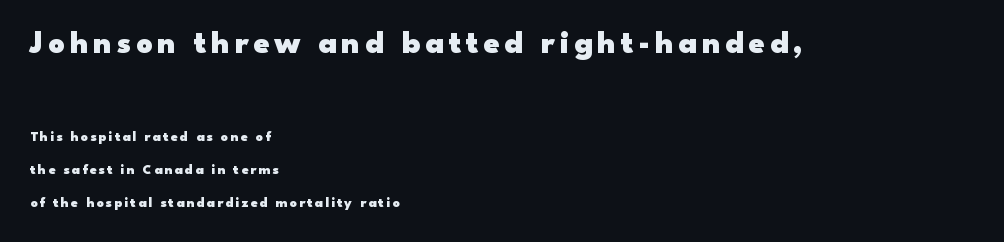
The block sitting higher on the canvas is the one with enlarged characters. The gap between lines stays unmarked. Italic: no, the glyphs are upright roman. Regarding leading, the lines here are spaced well apart. Typographically, this falls in the sans-serif category.
